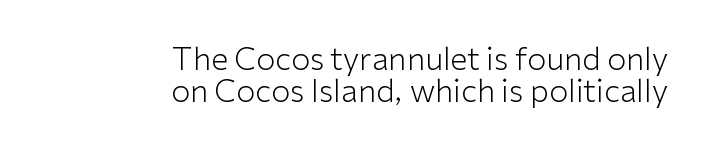
The image shows 31 px light sans-serif type, upright; set right-aligned, tight line spacing (1.02x), normal letter spacing, not underlined; low stroke contrast and a medium x-height.
